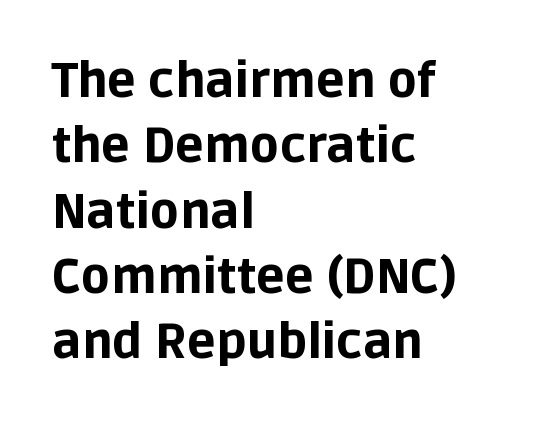
Q: Is the text bold? A: Yes.
Q: Is the text italic (slanted)? A: No, it is upright.
Q: Is the typeface a serif or a sans-serif typeface? A: Sans-serif.
Q: Is the text underlined? A: No.
Q: How is the paragraph aligned? A: Left-aligned.
Q: Is the spacing between letters normal or unusually wide? A: Normal.
Q: Is the spacing between lines tight, normal or loose? A: Normal.
Q: Width (condensed, normal, or wide)? A: Normal.
Q: Stroke contrast? A: Low.
Q: x-height? A: Large.
Q: Monospaced? A: No.
